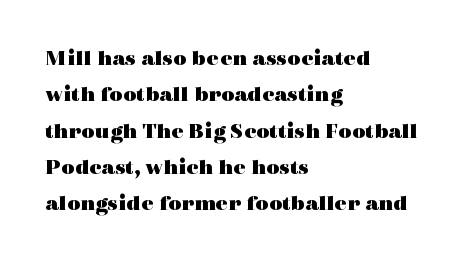
The text block is weighted toward the left margin, trailing off unevenly rightward. These lines carry a lot of weight — the face is fully bold. The letters stand upright; this is a roman face. Each row of text sits above clean, open space. This rendering leaves character spacing at its baseline value.
